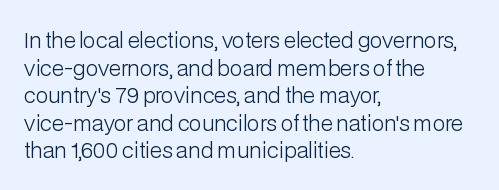
The image shows 21 px text type, upright; set left-aligned, normal line spacing (1.31x), normal letter spacing, not underlined.
